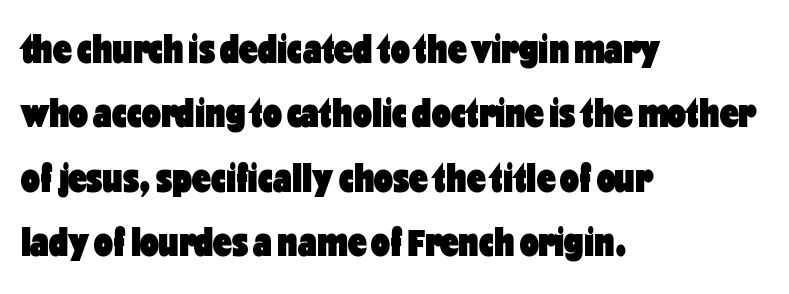
Q: Is the text bold? A: Yes.
Q: Is the text italic (slanted)? A: No, it is upright.
Q: Is the typeface a serif or a sans-serif typeface? A: Sans-serif.
Q: Is the text underlined? A: No.
Q: How is the paragraph aligned? A: Left-aligned.
Q: Is the spacing between letters normal or unusually wide? A: Normal.
Q: Is the spacing between lines tight, normal or loose? A: Normal.
Q: Width (condensed, normal, or wide)? A: Condensed.
Q: Stroke contrast? A: Low.
Q: x-height? A: Medium.
Q: Monospaced? A: No.
